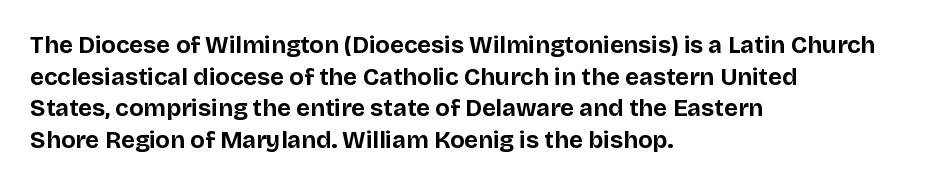
The image shows 24 px bold type, upright; set left-aligned, normal line spacing (1.32x), normal letter spacing, not underlined.
